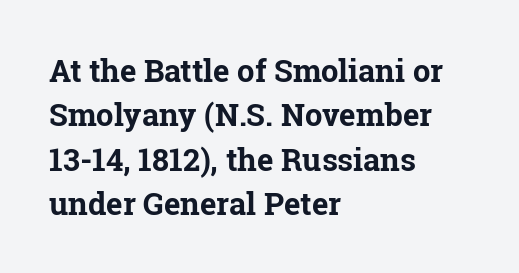
{"serif": "yes", "italic": "no", "bold": "yes", "weight": "bold", "width": "normal", "stroke_contrast": "low", "x_height": "medium", "monospaced": "no", "underline": "no", "align": "left", "line_spacing": "normal", "line_spacing_ratio": 1.43, "letter_spacing": "normal", "letter_spacing_em": 0.0, "glyph_px": 31}
